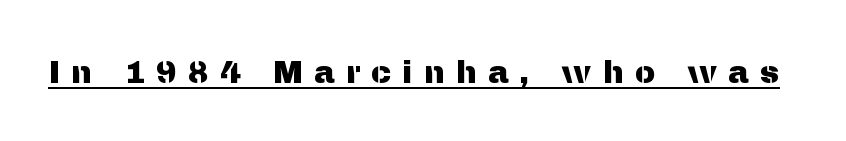
The image shows 31 px sans-serif type, upright; set unusually wide letter spacing (+0.36 em), underlined; medium stroke contrast and a medium x-height.
